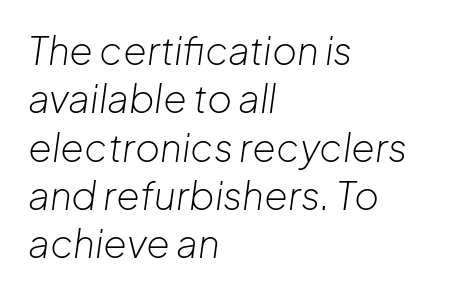
Q: Is the text bold? A: No.
Q: Is the text italic (slanted)? A: Yes, it leans right by about 8 degrees.
Q: Is the text underlined? A: No.
Q: How is the paragraph aligned? A: Left-aligned.
Q: Is the spacing between letters normal or unusually wide? A: Normal.
Q: Is the spacing between lines tight, normal or loose? A: Normal.
Q: Width (condensed, normal, or wide)? A: Normal.
Q: Stroke contrast? A: Low.
Q: x-height? A: Medium.
Q: Monospaced? A: No.
